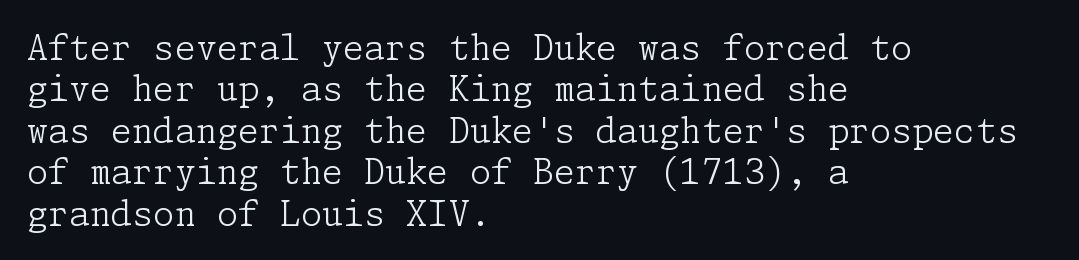
This sample uses an upright cut, with every glyph sitting square on the baseline. Horizontal alignment here is leftward, the default for most running prose. Typographically, this falls in the serif category. The weight would be labelled regular, book, light, or lighter still.
